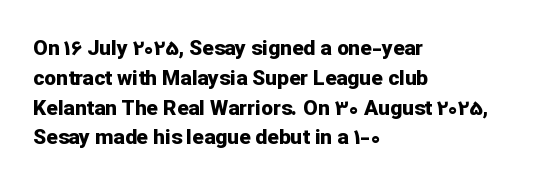
The image shows 21 px bold type, upright; set left-aligned, normal line spacing (1.42x), normal letter spacing, not underlined.
